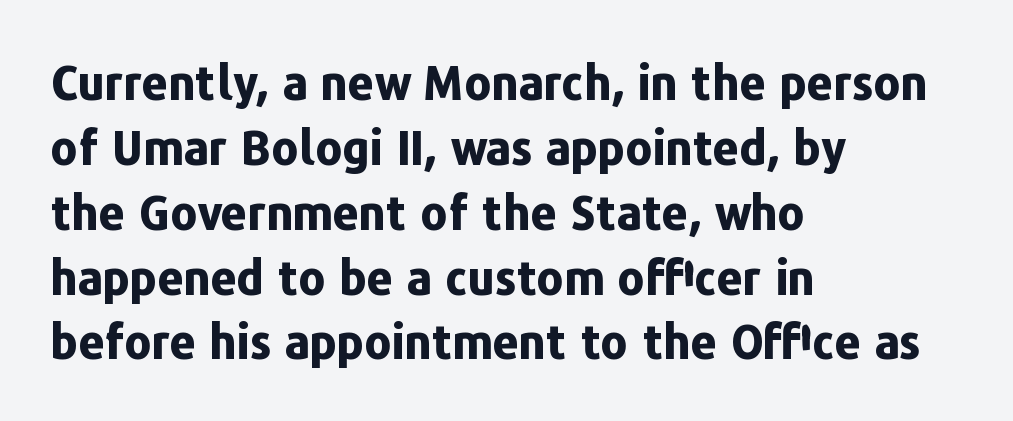
Q: Is the text bold? A: Yes.
Q: Is the text italic (slanted)? A: No, it is upright.
Q: Is the typeface a serif or a sans-serif typeface? A: Sans-serif.
Q: Is the text underlined? A: No.
Q: How is the paragraph aligned? A: Left-aligned.
Q: Is the spacing between letters normal or unusually wide? A: Normal.
Q: Is the spacing between lines tight, normal or loose? A: Normal.
Q: Width (condensed, normal, or wide)? A: Normal.
Q: Stroke contrast? A: Low.
Q: x-height? A: Medium.
Q: Monospaced? A: No.
